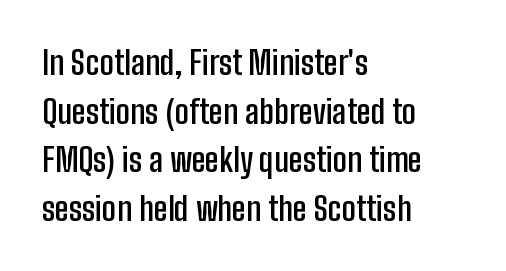
Q: Is the text bold? A: Semi-bold.
Q: Is the text italic (slanted)? A: No, it is upright.
Q: Is the typeface a serif or a sans-serif typeface? A: Sans-serif.
Q: Is the text underlined? A: No.
Q: How is the paragraph aligned? A: Left-aligned.
Q: Is the spacing between letters normal or unusually wide? A: Normal.
Q: Is the spacing between lines tight, normal or loose? A: Normal.
Q: Width (condensed, normal, or wide)? A: Condensed.
Q: Stroke contrast? A: Low.
Q: x-height? A: Medium.
Q: Monospaced? A: No.
